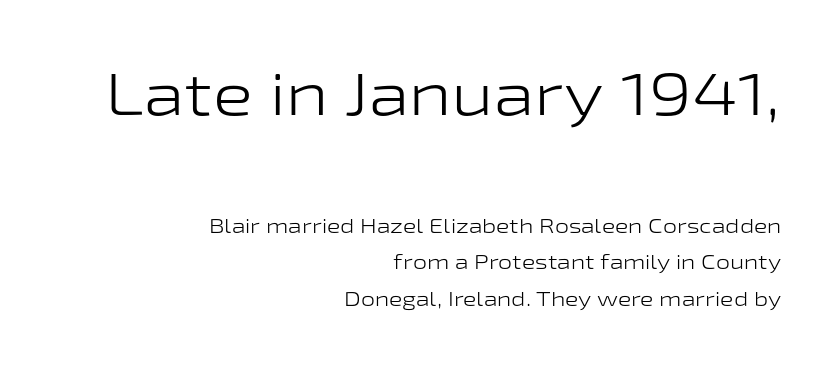
Q: Is the text bold? A: No.
Q: Is the text italic (slanted)? A: No, it is upright.
Q: Is the typeface a serif or a sans-serif typeface? A: Sans-serif.
Q: Is the text underlined? A: No.
Q: How is the paragraph aligned? A: Right-aligned.
Q: Is the spacing between letters normal or unusually wide? A: Normal.
Q: Which block of text is set in a larger size, the first (top) or the second (bottom)? A: The first (top) one.
Q: Width (condensed, normal, or wide)? A: Wide.
Q: Stroke contrast? A: Low.
Q: x-height? A: Medium.
Q: Monospaced? A: No.
